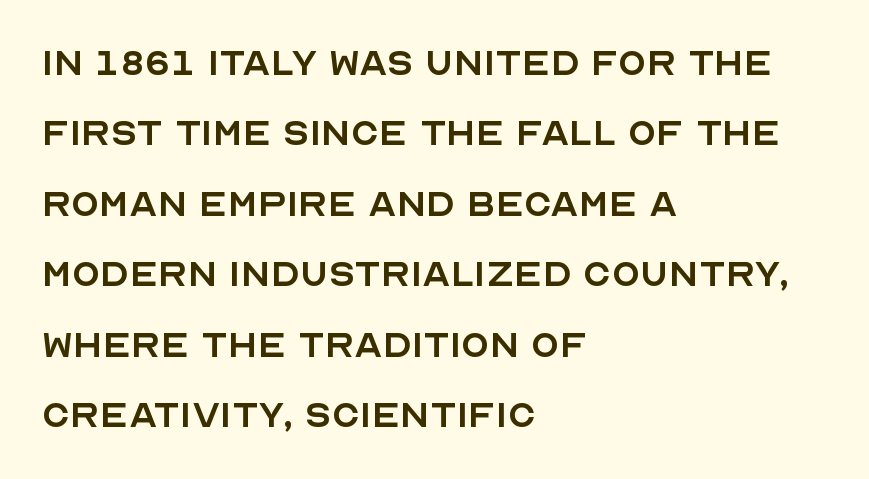
{"serif": "no", "italic": "no", "bold": "no", "weight": "regular", "width": "normal", "x_height": "large", "monospaced": "no", "underline": "no", "align": "left", "line_spacing": "normal", "line_spacing_ratio": 1.53, "letter_spacing": "normal", "letter_spacing_em": 0.0, "glyph_px": 46}
